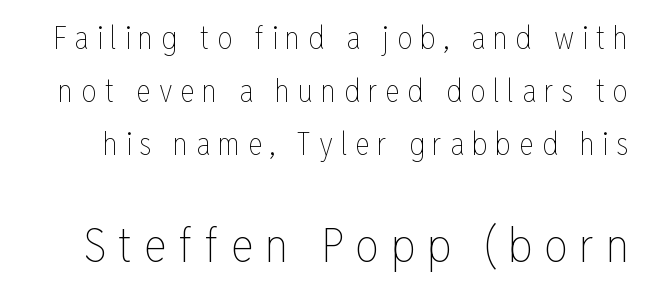
The image shows 47 px thin, condensed type, upright; set line spacing 1.71x, unusually wide letter spacing (+0.25 em), not underlined; the second (bottom) block is 1.52x larger; low stroke contrast and a medium x-height.
